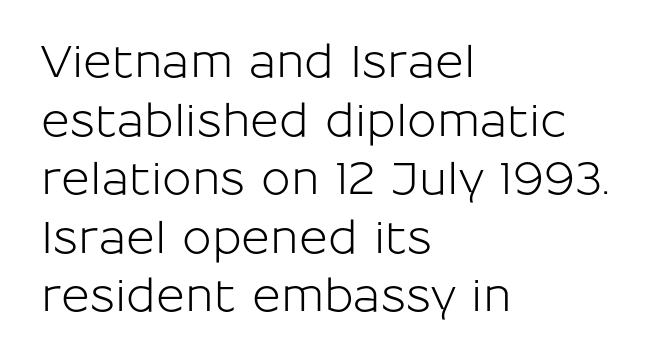
The image shows 44 px sans-serif type, upright; set left-aligned, normal line spacing (1.33x), normal letter spacing, not underlined; low stroke contrast and a medium x-height.
